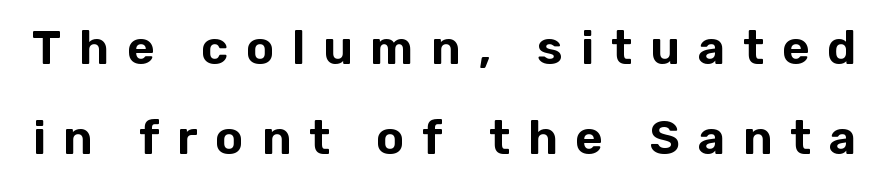
Look at the bottom of the vertical strokes: they stop flat, with no serifs. The zone under the glyphs is completely vacant. What stands out about the letter spacing? Its width — letters are far apart. The letters stand upright; this is a roman face. Proportional: the letters do not fall into vertical columns.
